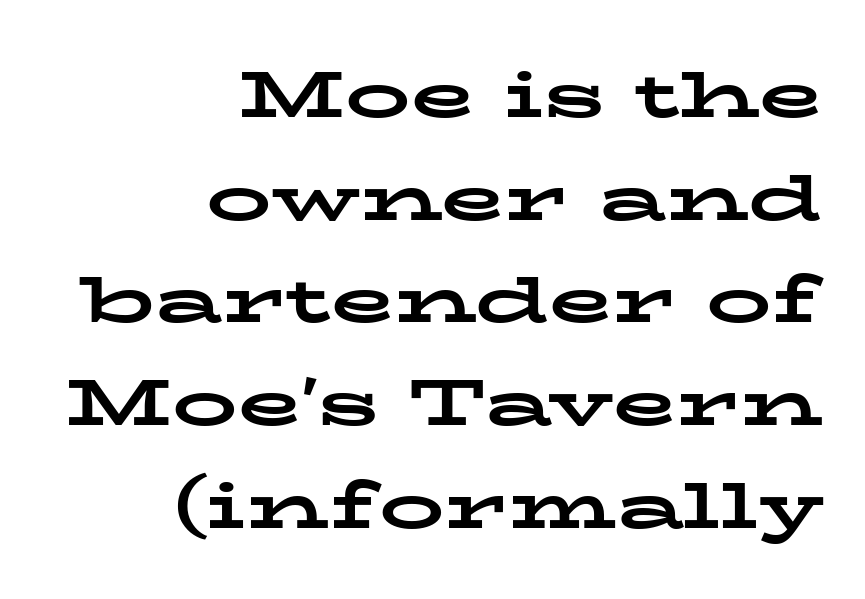
{"serif": "yes", "italic": "no", "bold": "yes", "weight": "bold", "width": "wide", "stroke_contrast": "low", "x_height": "medium", "monospaced": "no", "underline": "no", "align": "right", "line_spacing": "normal", "line_spacing_ratio": 1.58, "letter_spacing": "normal", "letter_spacing_em": 0.0, "glyph_px": 65}
